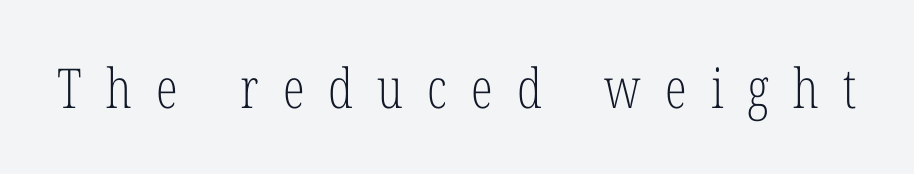
The image shows 55 px light, condensed serif type, upright; set unusually wide letter spacing (+0.44 em), not underlined; low stroke contrast and a medium x-height.
